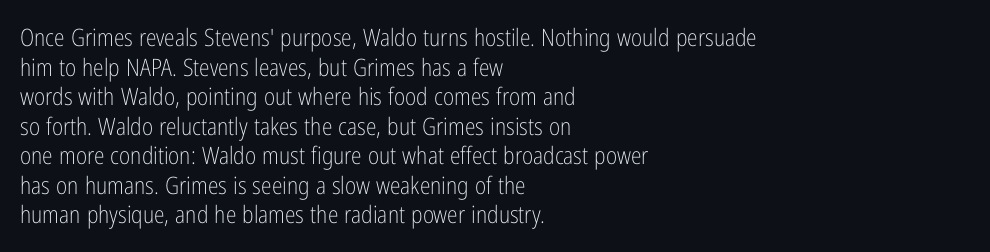
{"italic": "no", "bold": "no", "underline": "no", "align": "left", "line_spacing_ratio": 1.23, "letter_spacing": "normal", "letter_spacing_em": 0.0, "glyph_px": 24}
